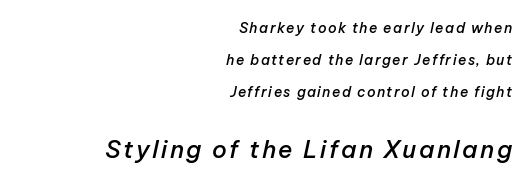
No word sits above an underline. Compared with an ordinary text face, these strokes are moderately heavier — a semibold. Emphasis-style slanted type is in use. Which margin do the lines hug? The right one — the left edge is uneven. Bigger letters appear in the bottom chunk; the top chunk is reduced. Leading is clearly above the norm, producing a sparse column.
